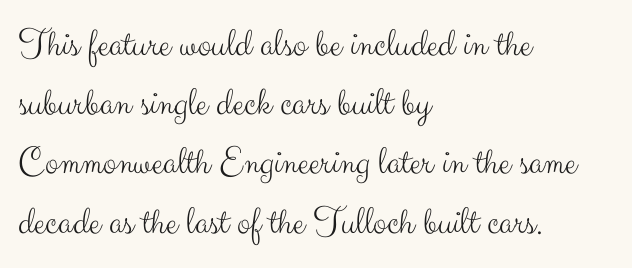
{"serif": "no", "bold": "no", "weight": "light", "width": "normal", "stroke_contrast": "medium", "x_height": "small", "monospaced": "no", "underline": "no", "align": "left", "line_spacing": "normal", "line_spacing_ratio": 1.48, "letter_spacing": "normal", "letter_spacing_em": 0.0, "glyph_px": 40}
